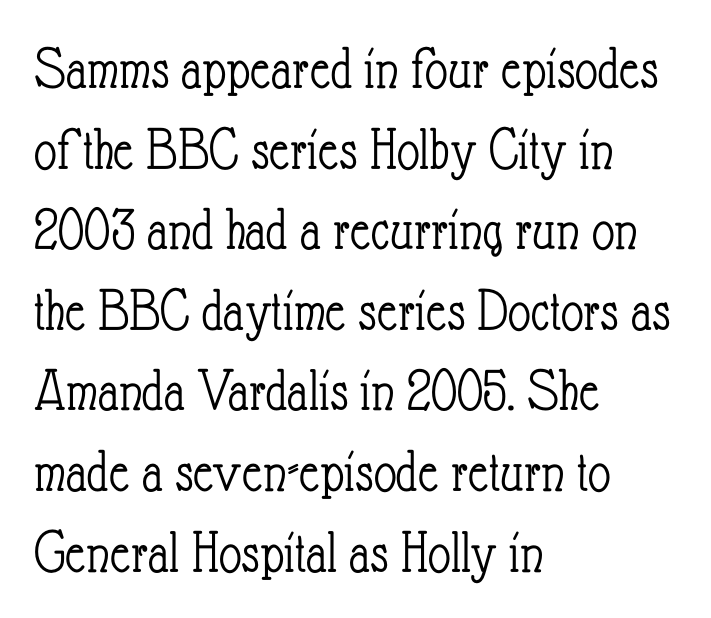
Q: Is the text bold? A: No.
Q: Is the text italic (slanted)? A: No, it is upright.
Q: Is the text underlined? A: No.
Q: How is the paragraph aligned? A: Left-aligned.
Q: Is the spacing between letters normal or unusually wide? A: Normal.
Q: Is the spacing between lines tight, normal or loose? A: Normal.
Q: Width (condensed, normal, or wide)? A: Condensed.
Q: Stroke contrast? A: Low.
Q: x-height? A: Small.
Q: Monospaced? A: No.
